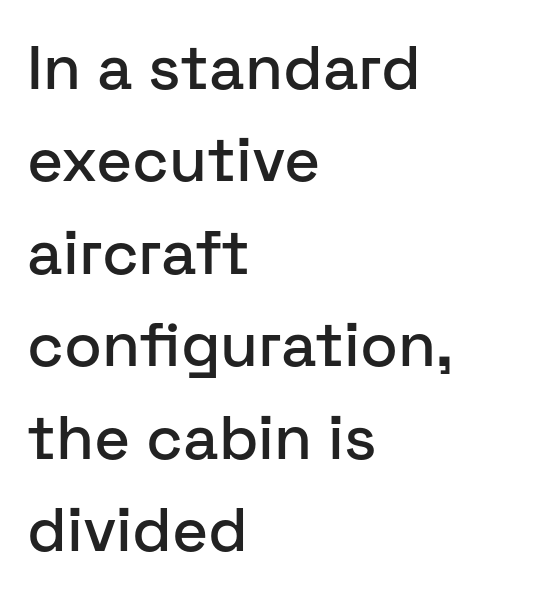
Q: Is the text italic (slanted)? A: No, it is upright.
Q: Is the typeface a serif or a sans-serif typeface? A: Sans-serif.
Q: Is the text underlined? A: No.
Q: How is the paragraph aligned? A: Left-aligned.
Q: Is the spacing between letters normal or unusually wide? A: Normal.
Q: Is the spacing between lines tight, normal or loose? A: Normal.
Q: Width (condensed, normal, or wide)? A: Normal.
Q: Stroke contrast? A: Low.
Q: x-height? A: Medium.
Q: Monospaced? A: No.
